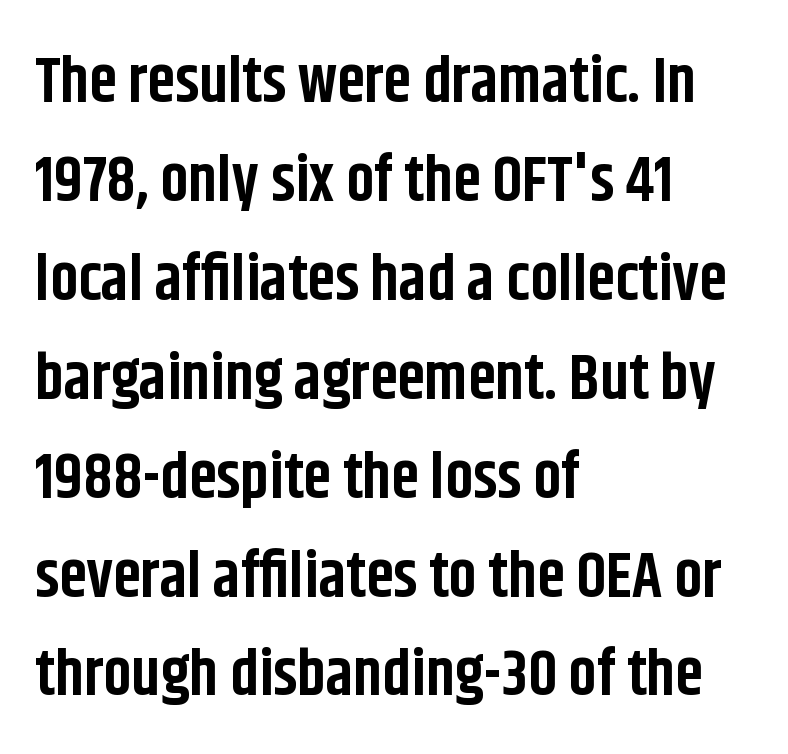
These lines are rendered in a variable-pitch font. The foot of each line stays bare and open. Leftover space on each line is placed entirely after the last word. Are there feet on the stems? There aren't — it's a sans. Italic? Not at all — the glyphs are vertical. Typographic density is high because the face is bold.
